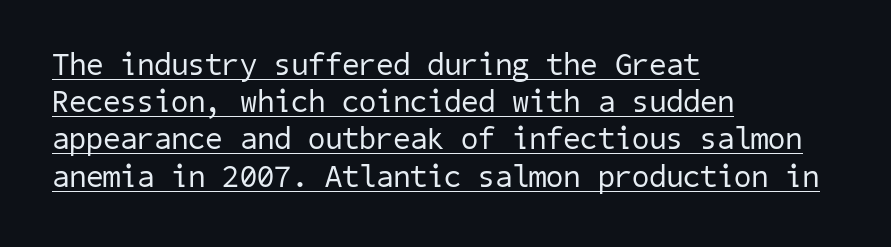
The image shows 31 px regular-weight sans-serif type; set left-aligned, line spacing 1.2x, normal letter spacing, underlined; low stroke contrast and a medium x-height.
